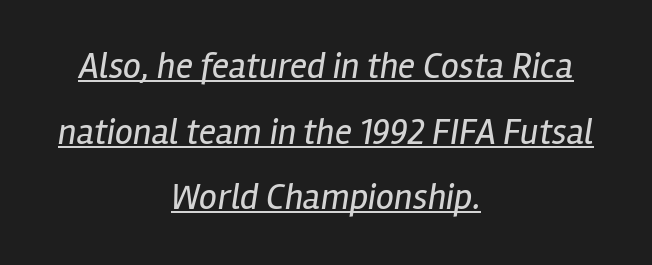
The text block is weighted toward neither margin, spreading evenly from the middle. The letters advance in unequal steps, a hallmark of proportional type. When letters slant like this, we call the style italic. Caption: face not bold, strokes unweighted. The line texture is even and compact thanks to regular tracking. Compared with undecorated copy, this sample adds a rule below the words.
